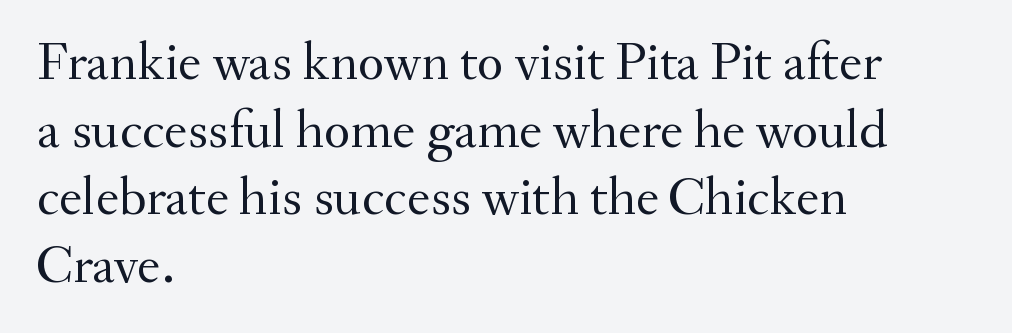
Only glyphs here, with clear space below each row. This sample uses an upright cut, with every glyph sitting square on the baseline. The rendering keeps characters at their native spacing. Varying glyph widths throughout — classic text-font behaviour. Type style note: has serifs.
